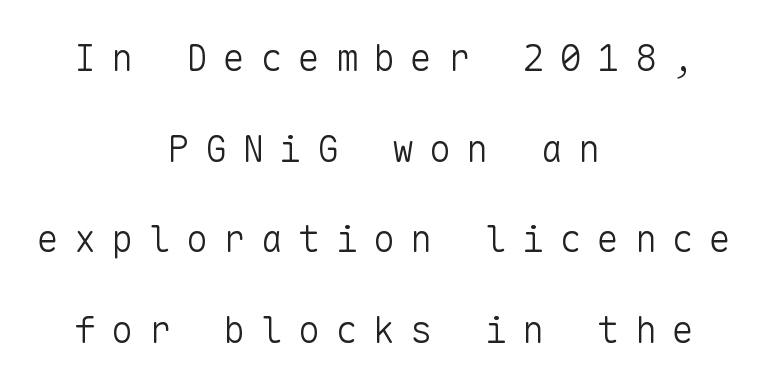
Q: Is the text bold? A: No.
Q: Is the text italic (slanted)? A: No, it is upright.
Q: Is the typeface a serif or a sans-serif typeface? A: Sans-serif.
Q: Is the text underlined? A: No.
Q: How is the paragraph aligned? A: Centered.
Q: Is the spacing between letters normal or unusually wide? A: Unusually wide.
Q: Is the spacing between lines tight, normal or loose? A: Loose.
Q: Width (condensed, normal, or wide)? A: Normal.
Q: Stroke contrast? A: Low.
Q: x-height? A: Medium.
Q: Monospaced? A: Yes.
